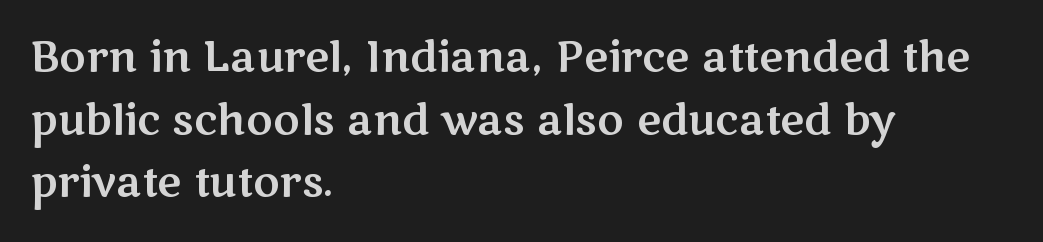
The image shows 41 px wide sans-serif type, upright; set left-aligned, normal line spacing (1.53x), normal letter spacing, not underlined; medium stroke contrast and a medium x-height.
